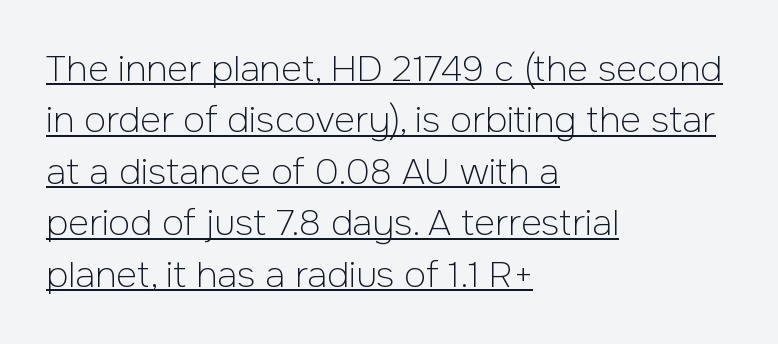
The image shows 36 px light sans-serif type, upright; set left-aligned, normal line spacing (1.43x), normal letter spacing, underlined; low stroke contrast and a medium x-height.
